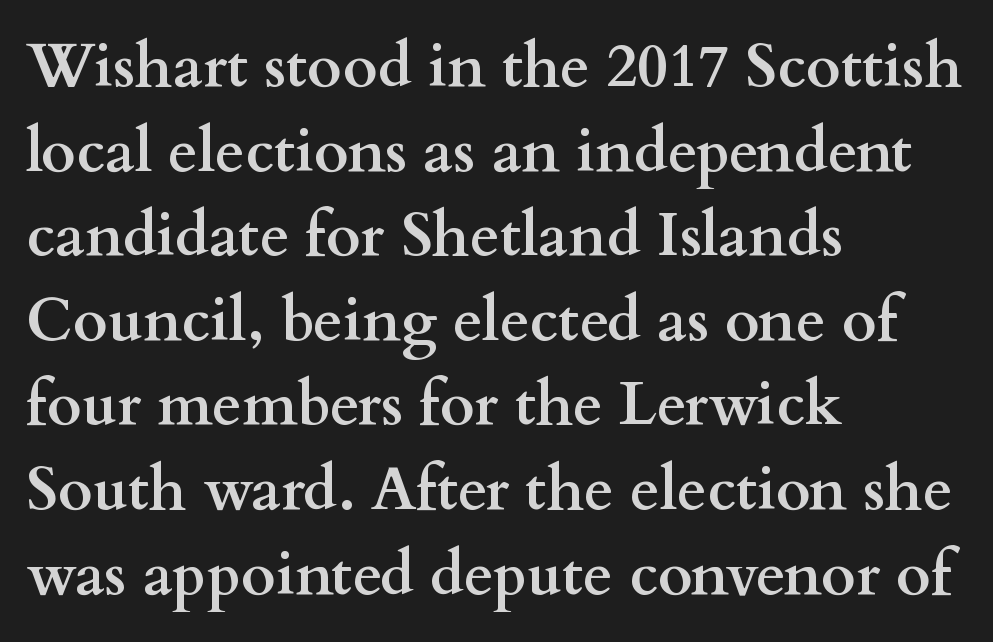
Q: Is the text bold? A: Yes.
Q: Is the text italic (slanted)? A: No, it is upright.
Q: Is the typeface a serif or a sans-serif typeface? A: Serif.
Q: Is the text underlined? A: No.
Q: How is the paragraph aligned? A: Left-aligned.
Q: Is the spacing between letters normal or unusually wide? A: Normal.
Q: Is the spacing between lines tight, normal or loose? A: Normal.
Q: Width (condensed, normal, or wide)? A: Wide.
Q: Stroke contrast? A: Medium.
Q: x-height? A: Small.
Q: Monospaced? A: No.
